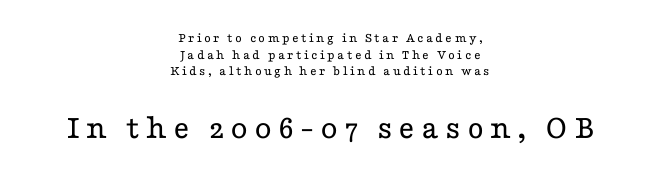
This sample is center-justified, so both line endings float freely. Typographically, this falls in the serif category. The letters in the lower block stand taller than those in the block above. A roman cut, with each character standing at attention. Think of a printed novel: that variable character pitch is what you see here. The strokes are not fattened; the text isn't bold.
